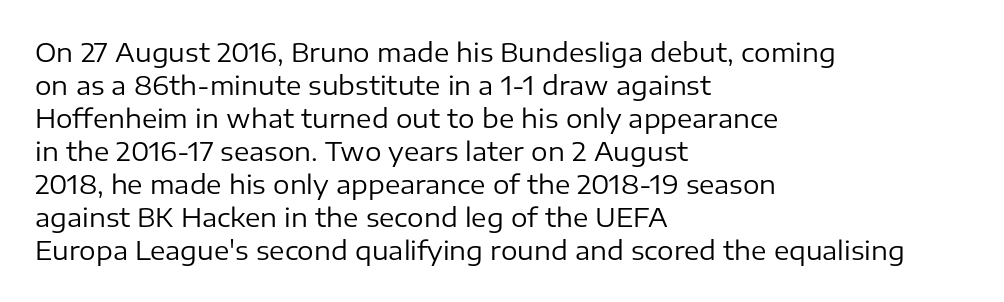
The image shows 26 px text type, upright; set left-aligned, normal line spacing (1.27x), normal letter spacing, not underlined.
